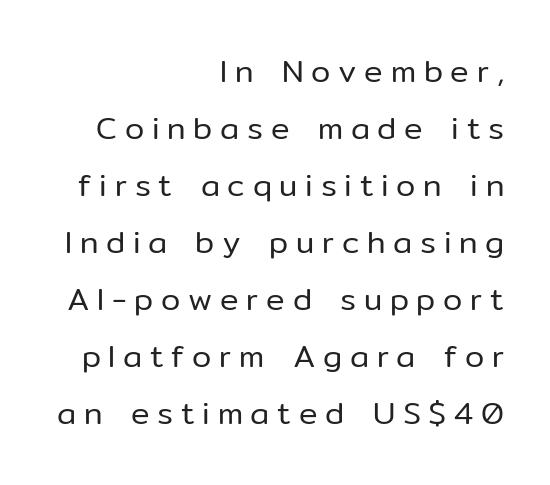
This sample has the flowing, uneven cadence of proportional lettering. Casual observation: everything's shoved over to the right. The glyphs are unaccompanied by any horizontal stroke below them. A roman cut, with each character standing at attention. Font category for this specimen: sans-serif.
